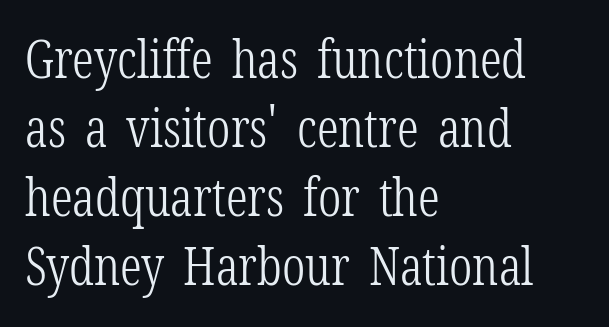
{"serif": "yes", "italic": "no", "bold": "no", "weight": "light", "width": "condensed", "stroke_contrast": "low", "x_height": "medium", "monospaced": "no", "underline": "no", "align": "left", "line_spacing": "normal", "line_spacing_ratio": 1.3, "letter_spacing": "normal", "letter_spacing_em": 0.0, "glyph_px": 53}
